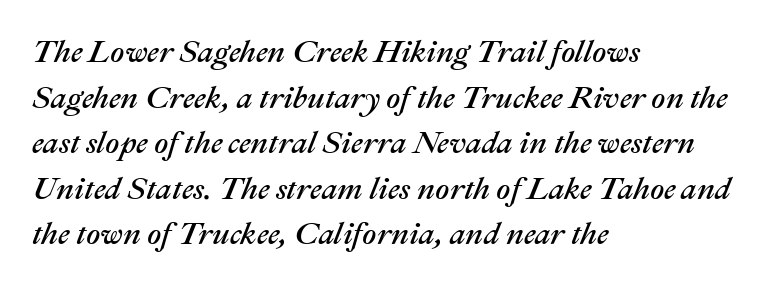
Q: Is the text italic (slanted)? A: Yes, it leans right by about 22 degrees.
Q: Is the text underlined? A: No.
Q: How is the paragraph aligned? A: Left-aligned.
Q: Is the spacing between letters normal or unusually wide? A: Normal.
Q: Is the spacing between lines tight, normal or loose? A: Normal.
Q: Width (condensed, normal, or wide)? A: Normal.
Q: Stroke contrast? A: Medium.
Q: x-height? A: Medium.
Q: Monospaced? A: No.
